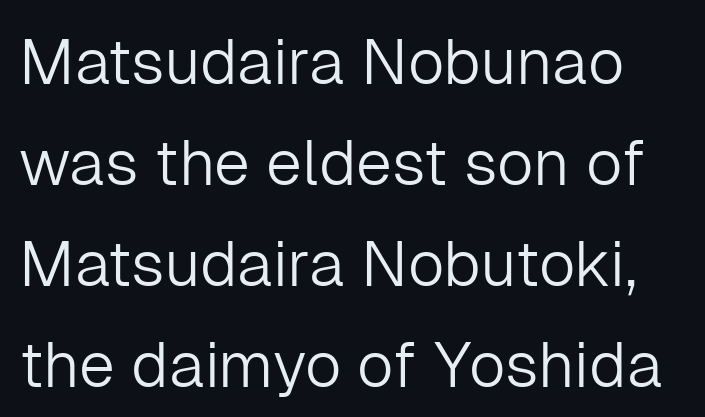
Q: Is the text bold? A: No.
Q: Is the text italic (slanted)? A: No, it is upright.
Q: Is the typeface a serif or a sans-serif typeface? A: Sans-serif.
Q: Is the text underlined? A: No.
Q: Is the spacing between letters normal or unusually wide? A: Normal.
Q: Is the spacing between lines tight, normal or loose? A: Normal.
Q: Width (condensed, normal, or wide)? A: Normal.
Q: Stroke contrast? A: Low.
Q: x-height? A: Medium.
Q: Monospaced? A: No.
